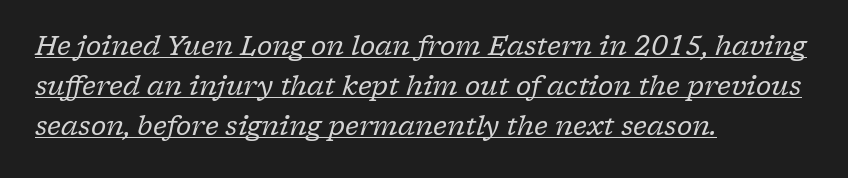
In CSS terms this would be text-align: left. Compared with ordinary roman type, these characters are visibly tilted. Quick note: interline space is typical. Is the type heavy? It reads as light-to-regular instead. A typographer would call this underscored text.
